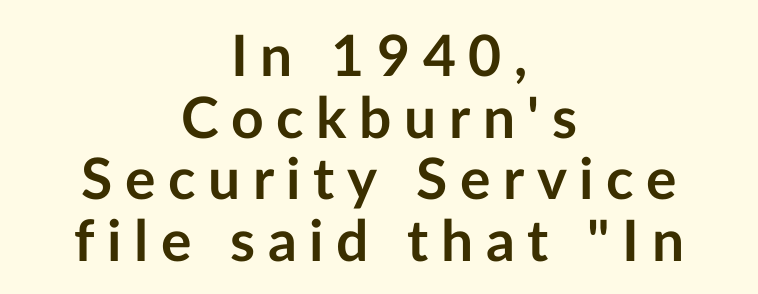
{"serif": "no", "italic": "no", "bold": "yes", "weight": "semibold", "width": "normal", "stroke_contrast": "low", "x_height": "medium", "monospaced": "no", "underline": "no", "align": "center", "line_spacing": "tight", "line_spacing_ratio": 1.08, "letter_spacing": "wide", "letter_spacing_em": 0.22, "glyph_px": 57}
